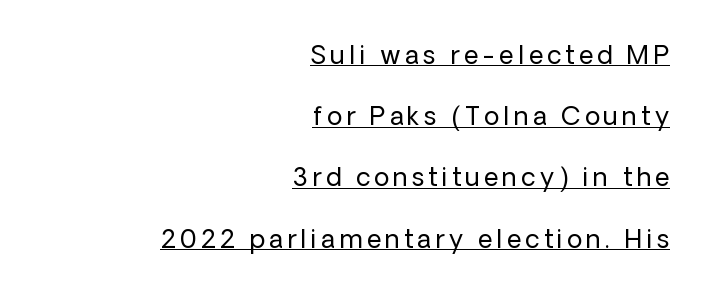
Q: Is the text bold? A: No.
Q: Is the text italic (slanted)? A: No, it is upright.
Q: Is the text underlined? A: Yes.
Q: How is the paragraph aligned? A: Right-aligned.
Q: Is the spacing between lines tight, normal or loose? A: Loose.
